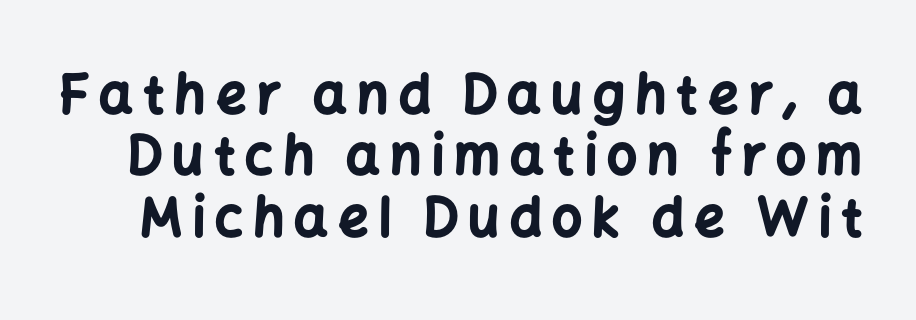
Q: Is the text bold? A: Yes.
Q: Is the text italic (slanted)? A: No, it is upright.
Q: Is the typeface a serif or a sans-serif typeface? A: Sans-serif.
Q: Is the text underlined? A: No.
Q: Width (condensed, normal, or wide)? A: Normal.
Q: Stroke contrast? A: Low.
Q: x-height? A: Medium.
Q: Monospaced? A: No.
